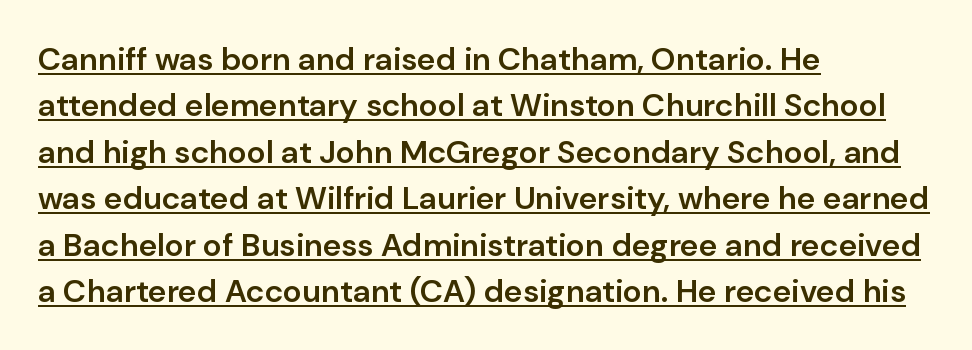
Q: Is the text bold? A: Semi-bold.
Q: Is the text italic (slanted)? A: No, it is upright.
Q: Is the typeface a serif or a sans-serif typeface? A: Sans-serif.
Q: Is the text underlined? A: Yes.
Q: How is the paragraph aligned? A: Left-aligned.
Q: Is the spacing between letters normal or unusually wide? A: Normal.
Q: Is the spacing between lines tight, normal or loose? A: Normal.
Q: Width (condensed, normal, or wide)? A: Normal.
Q: Stroke contrast? A: Low.
Q: x-height? A: Medium.
Q: Monospaced? A: No.
